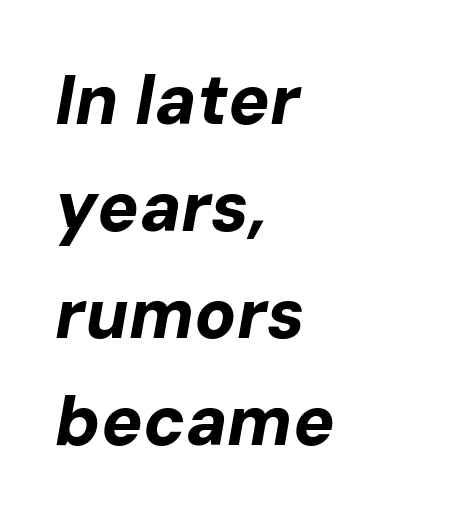
Q: Is the text bold? A: Yes.
Q: Is the text italic (slanted)? A: Yes, it leans right by about 10 degrees.
Q: Is the text underlined? A: No.
Q: How is the paragraph aligned? A: Left-aligned.
Q: Is the spacing between letters normal or unusually wide? A: Normal.
Q: Is the spacing between lines tight, normal or loose? A: Normal.
Q: Width (condensed, normal, or wide)? A: Normal.
Q: Stroke contrast? A: Low.
Q: x-height? A: Medium.
Q: Monospaced? A: No.
